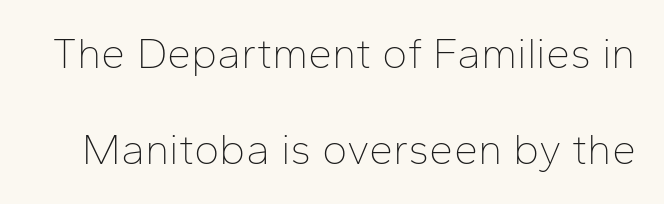
Q: Is the text bold? A: No.
Q: Is the text italic (slanted)? A: No, it is upright.
Q: Is the typeface a serif or a sans-serif typeface? A: Sans-serif.
Q: Is the text underlined? A: No.
Q: Is the spacing between letters normal or unusually wide? A: Normal.
Q: Is the spacing between lines tight, normal or loose? A: Loose.
Q: Width (condensed, normal, or wide)? A: Normal.
Q: Stroke contrast? A: Low.
Q: x-height? A: Medium.
Q: Monospaced? A: No.
